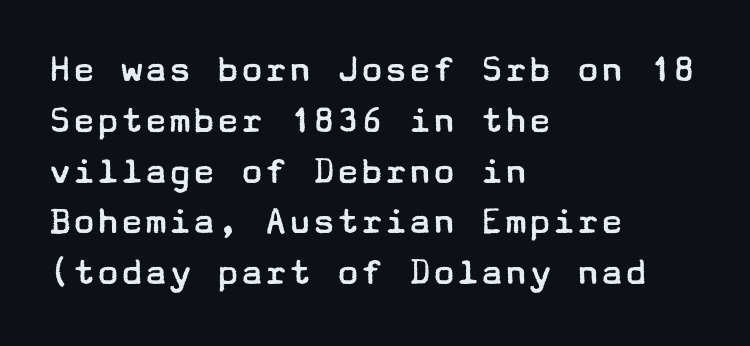
Q: Is the text bold? A: No.
Q: Is the text italic (slanted)? A: No, it is upright.
Q: Is the typeface a serif or a sans-serif typeface? A: Sans-serif.
Q: Is the text underlined? A: No.
Q: How is the paragraph aligned? A: Left-aligned.
Q: Is the spacing between letters normal or unusually wide? A: Normal.
Q: Is the spacing between lines tight, normal or loose? A: Normal.
Q: Width (condensed, normal, or wide)? A: Wide.
Q: Stroke contrast? A: Low.
Q: x-height? A: Medium.
